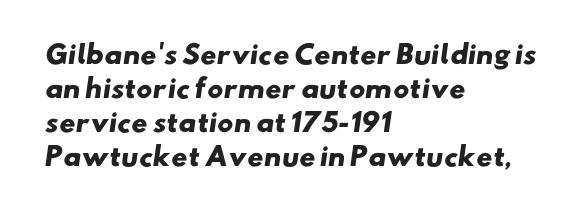
The image shows 25 px bold type; set left-aligned, normal line spacing (1.36x), normal letter spacing, not underlined.
